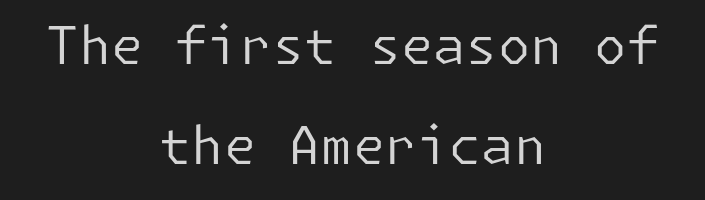
{"serif": "no", "italic": "no", "bold": "no", "weight": "regular", "width": "normal", "stroke_contrast": "low", "x_height": "medium", "underline": "no", "align": "center", "line_spacing": "loose", "line_spacing_ratio": 1.93, "letter_spacing": "normal", "letter_spacing_em": 0.0, "glyph_px": 52}
